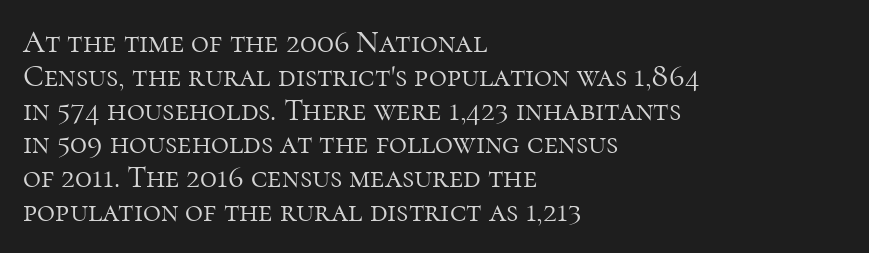
{"serif": "yes", "italic": "no", "bold": "no", "weight": "light", "width": "normal", "stroke_contrast": "high", "x_height": "medium", "monospaced": "no", "underline": "no", "align": "left", "line_spacing": "tight", "line_spacing_ratio": 1.09, "letter_spacing": "normal", "letter_spacing_em": 0.0, "glyph_px": 31}
